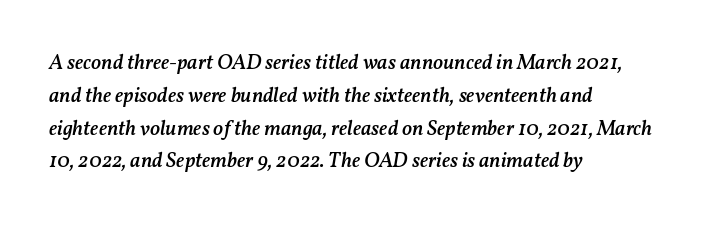
{"italic": "yes", "lean": "right", "slant_degrees": 11, "bold": "semi", "underline": "no", "align": "left", "line_spacing": "normal", "line_spacing_ratio": 1.56, "letter_spacing": "normal", "letter_spacing_em": 0.0, "glyph_px": 21}
